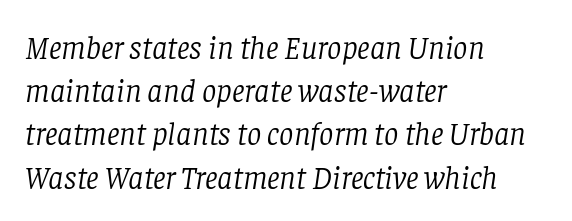
The image shows 32 px light serif type, italic (leaning right); set left-aligned, normal line spacing (1.35x), normal letter spacing, not underlined; low stroke contrast and a large x-height.
